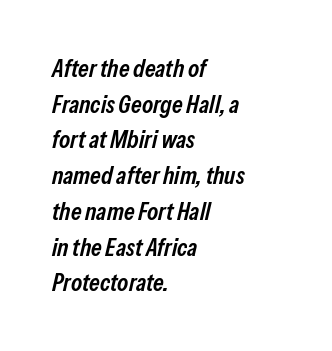
The image shows 25 px text type, italic (leaning right); set left-aligned, normal line spacing (1.43x), normal letter spacing, not underlined.
